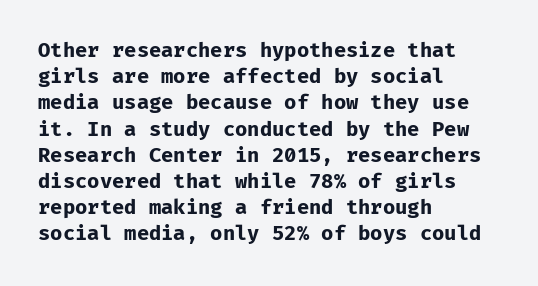
Q: Is the text bold? A: Yes.
Q: Is the text italic (slanted)? A: No, it is upright.
Q: Is the text underlined? A: No.
Q: How is the paragraph aligned? A: Left-aligned.
Q: Is the spacing between letters normal or unusually wide? A: Normal.
Q: Is the spacing between lines tight, normal or loose? A: Normal.
